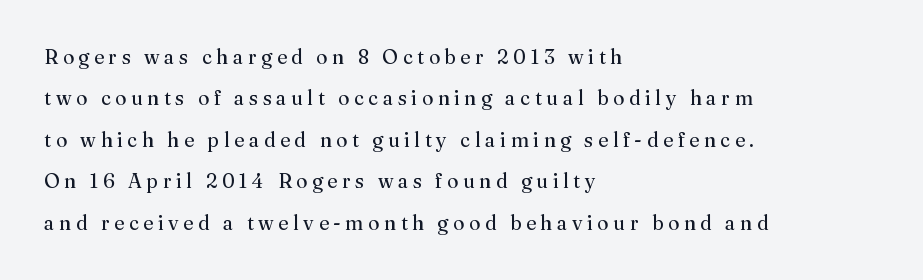
Q: Is the text bold? A: No.
Q: Is the text italic (slanted)? A: No, it is upright.
Q: Is the text underlined? A: No.
Q: How is the paragraph aligned? A: Left-aligned.
Q: Is the spacing between letters normal or unusually wide? A: Unusually wide.
Q: Is the spacing between lines tight, normal or loose? A: Loose.
